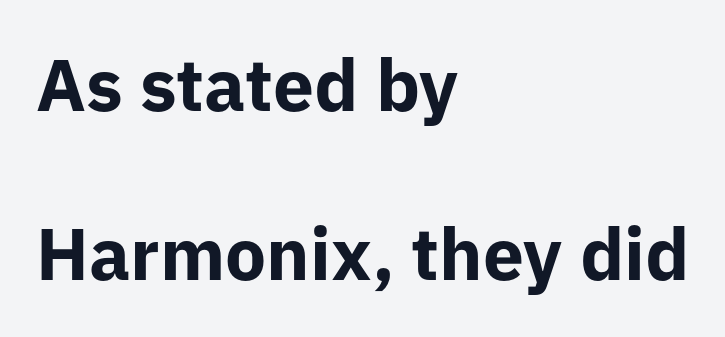
The image shows 73 px bold sans-serif type, upright; set left-aligned, loose line spacing (2.31x), normal letter spacing, not underlined; low stroke contrast and a medium x-height.
